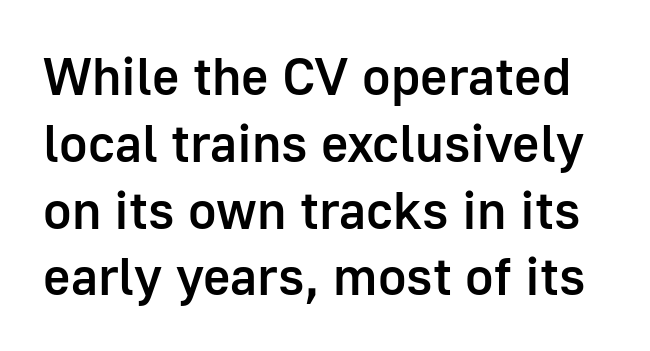
The image shows 53 px semibold sans-serif type, upright; set normal line spacing (1.26x), normal letter spacing, not underlined; low stroke contrast and a medium x-height.
